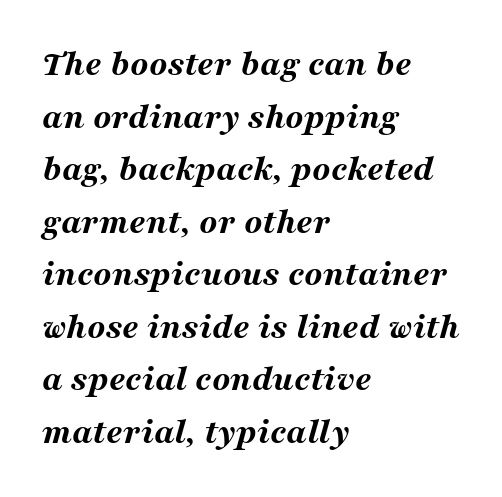
Q: Is the text bold? A: Yes.
Q: Is the text italic (slanted)? A: Yes, it leans right by about 16 degrees.
Q: Is the text underlined? A: No.
Q: How is the paragraph aligned? A: Left-aligned.
Q: Is the spacing between letters normal or unusually wide? A: Normal.
Q: Is the spacing between lines tight, normal or loose? A: Normal.
Q: Width (condensed, normal, or wide)? A: Wide.
Q: Stroke contrast? A: Medium.
Q: x-height? A: Medium.
Q: Monospaced? A: No.
